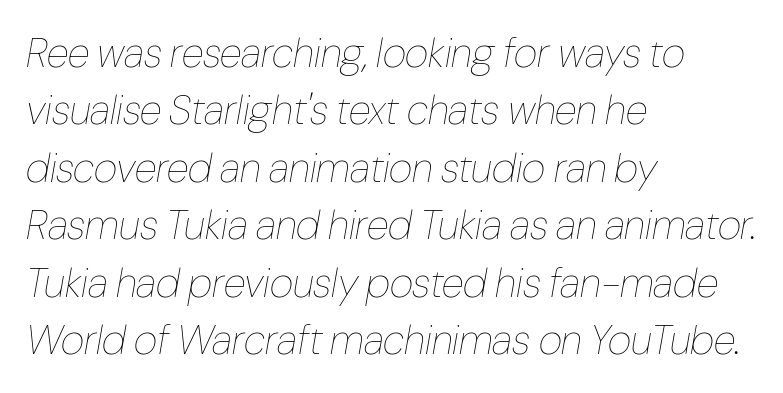
{"italic": "yes", "lean": "right", "slant_degrees": 10, "bold": "no", "weight": "thin", "width": "condensed", "stroke_contrast": "low", "x_height": "medium", "monospaced": "no", "underline": "no", "align": "left", "line_spacing": "normal", "line_spacing_ratio": 1.4, "letter_spacing": "normal", "letter_spacing_em": 0.0, "glyph_px": 41}
